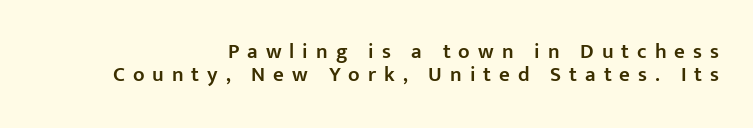
The image shows 21 px text type, upright; set right-aligned, tight line spacing (1.11x), unusually wide letter spacing (+0.38 em), not underlined.
